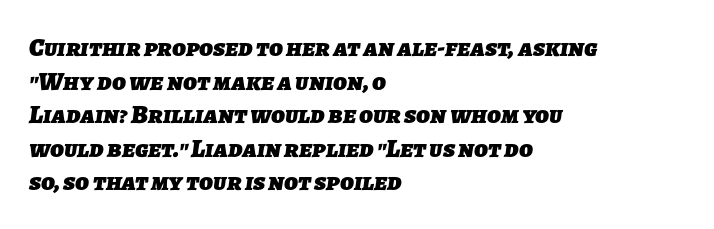
The image shows 26 px bold type; set left-aligned, normal line spacing (1.29x), normal letter spacing, not underlined.
